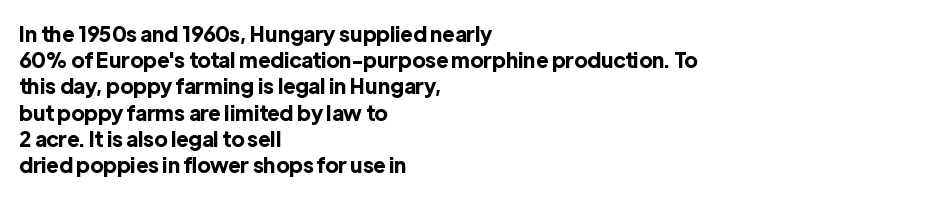
Q: Is the text bold? A: Yes.
Q: Is the text italic (slanted)? A: No, it is upright.
Q: Is the text underlined? A: No.
Q: How is the paragraph aligned? A: Left-aligned.
Q: Is the spacing between letters normal or unusually wide? A: Normal.
Q: Is the spacing between lines tight, normal or loose? A: Normal.
